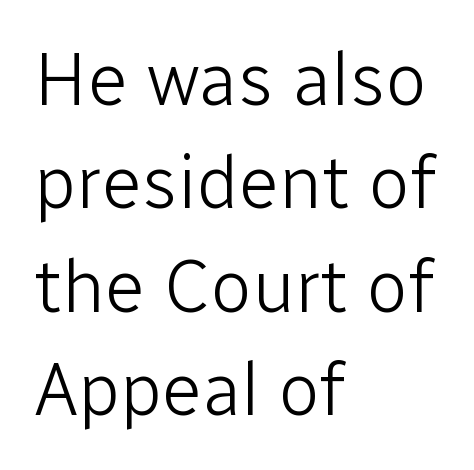
Q: Is the text bold? A: No.
Q: Is the text italic (slanted)? A: No, it is upright.
Q: Is the typeface a serif or a sans-serif typeface? A: Sans-serif.
Q: Is the text underlined? A: No.
Q: How is the paragraph aligned? A: Left-aligned.
Q: Is the spacing between letters normal or unusually wide? A: Normal.
Q: Is the spacing between lines tight, normal or loose? A: Normal.
Q: Width (condensed, normal, or wide)? A: Normal.
Q: Stroke contrast? A: Low.
Q: x-height? A: Medium.
Q: Monospaced? A: No.
